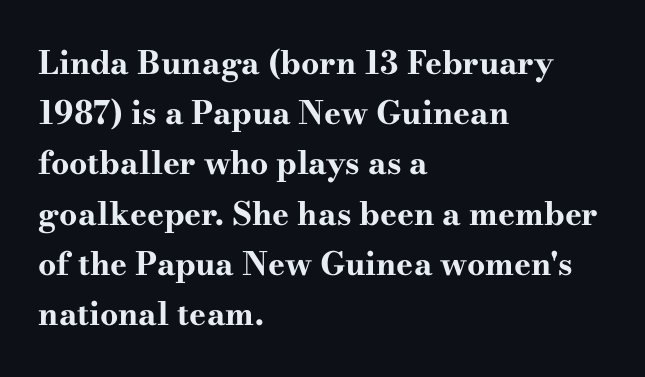
{"serif": "yes", "italic": "no", "bold": "yes", "weight": "bold", "width": "wide", "stroke_contrast": "high", "x_height": "small", "monospaced": "no", "underline": "no", "align": "left", "line_spacing": "normal", "line_spacing_ratio": 1.57, "letter_spacing": "normal", "letter_spacing_em": 0.0, "glyph_px": 32}
